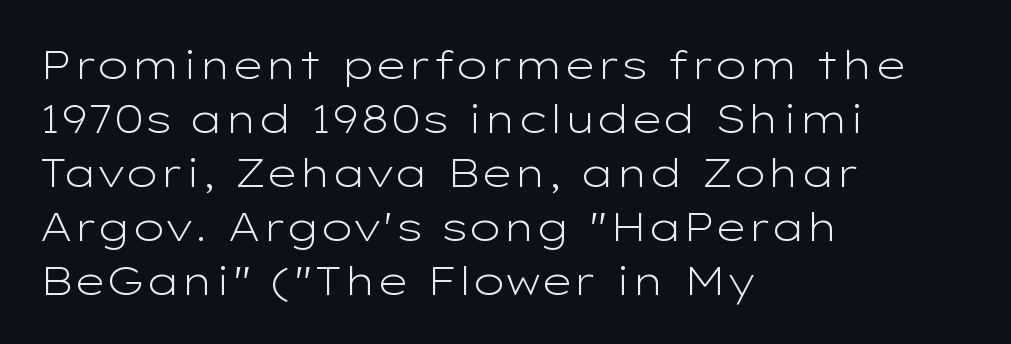
The font family rendered here belongs to the sans-serif group. The foot of each line stays bare and open. The lines are quadded left. The line-height multiplier appears to be the usual default. Every stem runs plumb, perpendicular to the baseline.
